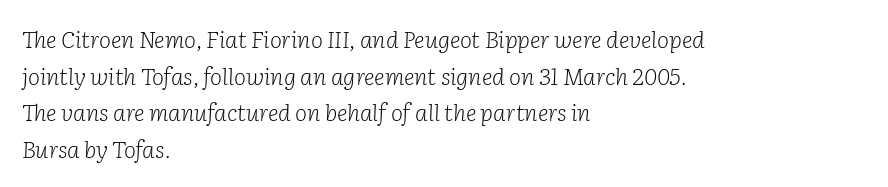
Q: Is the text bold? A: No.
Q: Is the text italic (slanted)? A: Yes, it leans right by about 2 degrees.
Q: Is the text underlined? A: No.
Q: How is the paragraph aligned? A: Left-aligned.
Q: Is the spacing between letters normal or unusually wide? A: Normal.
Q: Is the spacing between lines tight, normal or loose? A: Normal.
